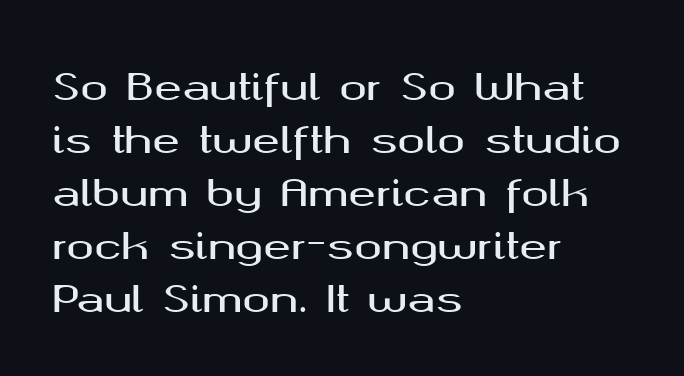
Q: Is the text italic (slanted)? A: No, it is upright.
Q: Is the typeface a serif or a sans-serif typeface? A: Sans-serif.
Q: Is the text underlined? A: No.
Q: How is the paragraph aligned? A: Left-aligned.
Q: Is the spacing between letters normal or unusually wide? A: Normal.
Q: Is the spacing between lines tight, normal or loose? A: Normal.
Q: Width (condensed, normal, or wide)? A: Wide.
Q: Stroke contrast? A: Medium.
Q: x-height? A: Medium.
Q: Monospaced? A: No.
